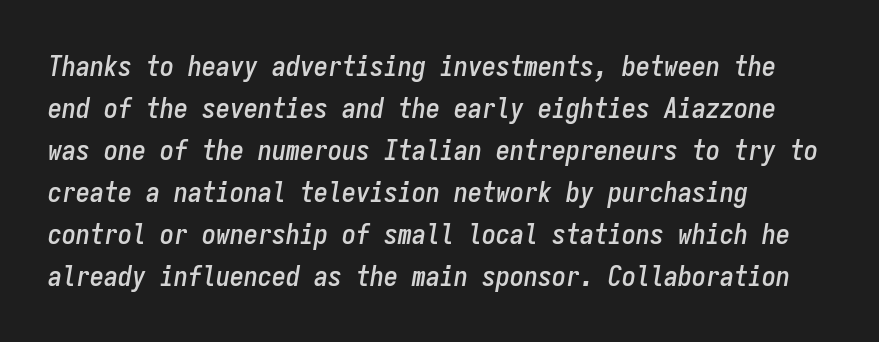
The image shows 28 px condensed type, italic (leaning right), monospaced; set left-aligned, normal line spacing (1.5x), normal letter spacing, not underlined; low stroke contrast and a medium x-height.
